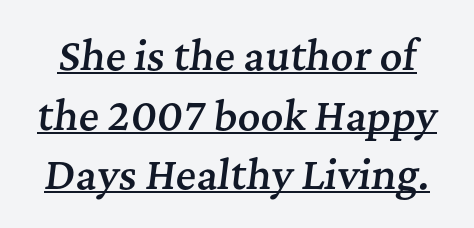
Honestly, the letter spacing is just normal — you wouldn't notice it. Firm but not heavy-handed strokes: this text is semibold. If you measured baseline to baseline, you'd find a middling distance. Old-style or modern, the face here clearly has serifs. The face used here has a pronounced slope to its letters. The letters advance in unequal steps, a hallmark of proportional type.
